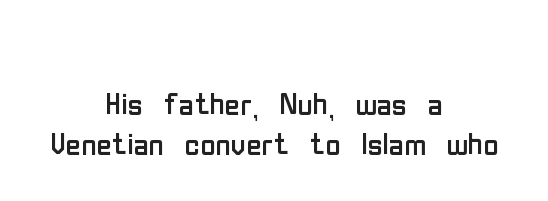
Do the characters align in a grid? No, the font is proportional. Successive baselines arrive quickly, one right under another. Neither beginnings nor endings align; midpoints do. Serifs: no, the terminals of the letterforms are clean.
